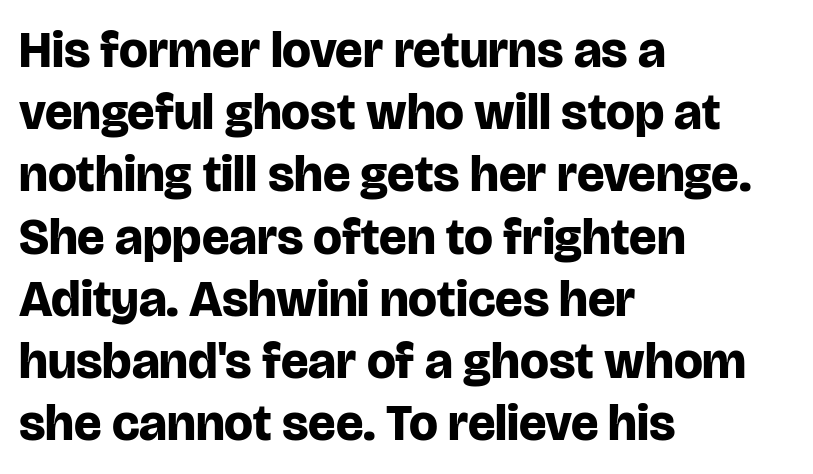
These lines keep a tight, regular rhythm from letter to letter. The face used here is proportionally spaced, like ordinary book or web type. Glance below the letters and you will spot only blank space. Every stem runs plumb, perpendicular to the baseline. If you drew a ruler down the left edge, every line would touch it.
